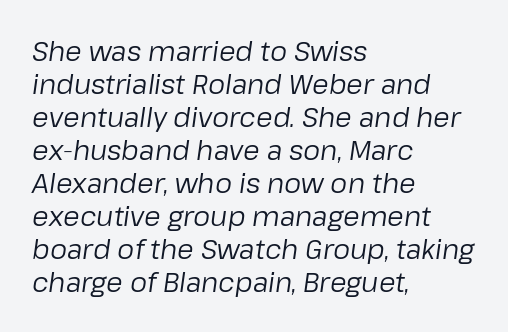
This is oblique type, the kind used for emphasis or titles. Look at the tracking — it's just the regular setting, nothing added. Any mark beneath the type? The region is blank. If you drew a ruler down the left edge, every line would touch it. Ink coverage per letter is moderate at most.
